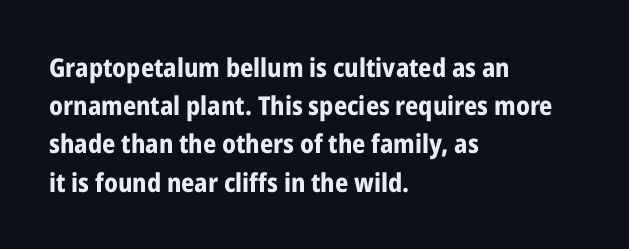
{"italic": "no", "bold": "yes", "underline": "no", "align": "left", "line_spacing": "normal", "line_spacing_ratio": 1.47, "letter_spacing": "normal", "letter_spacing_em": 0.0, "glyph_px": 26}
